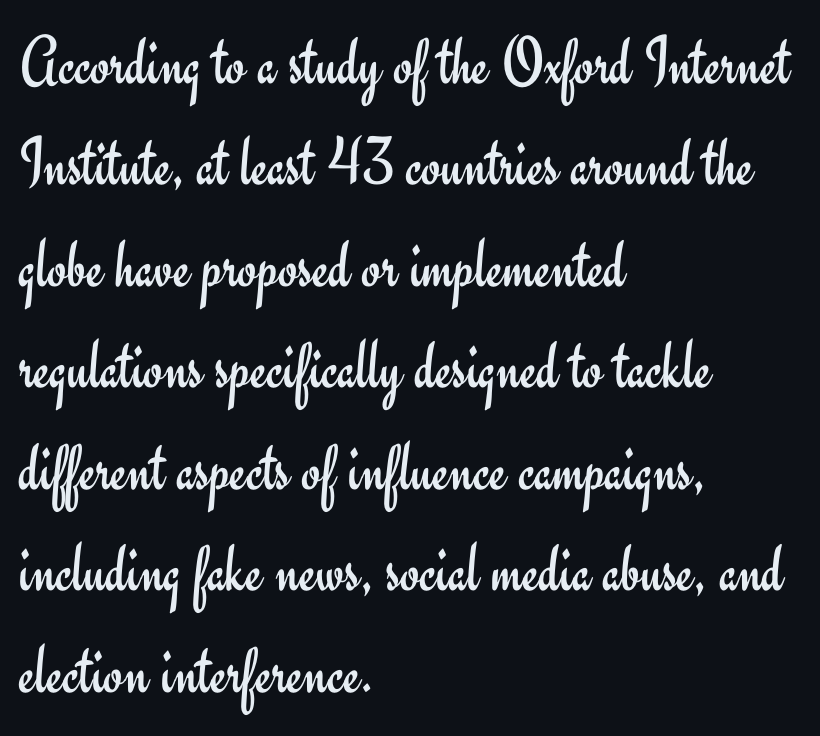
The image shows 70 px regular-weight sans-serif type; set left-aligned, normal line spacing (1.45x), normal letter spacing, not underlined; low stroke contrast and a small x-height.
